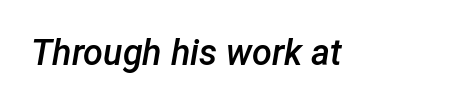
Q: Is the text bold? A: Semi-bold.
Q: Is the text italic (slanted)? A: Yes, it leans right by about 12 degrees.
Q: Is the text underlined? A: No.
Q: Is the spacing between letters normal or unusually wide? A: Normal.
Q: Width (condensed, normal, or wide)? A: Normal.
Q: Stroke contrast? A: Low.
Q: x-height? A: Medium.
Q: Monospaced? A: No.
